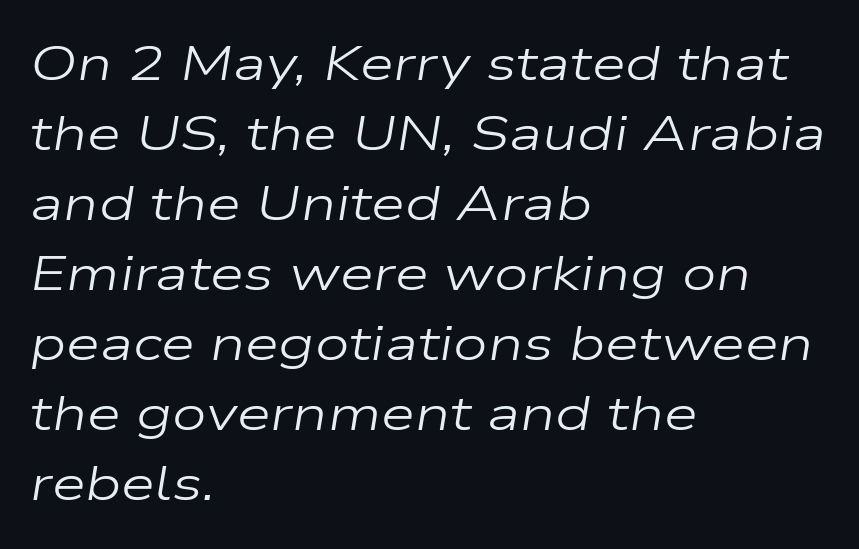
{"italic": "yes", "lean": "right", "slant_degrees": 9, "bold": "no", "weight": "regular", "width": "wide", "stroke_contrast": "low", "x_height": "medium", "monospaced": "no", "underline": "no", "align": "left", "line_spacing": "normal", "line_spacing_ratio": 1.43, "letter_spacing": "normal", "letter_spacing_em": 0.0, "glyph_px": 49}
